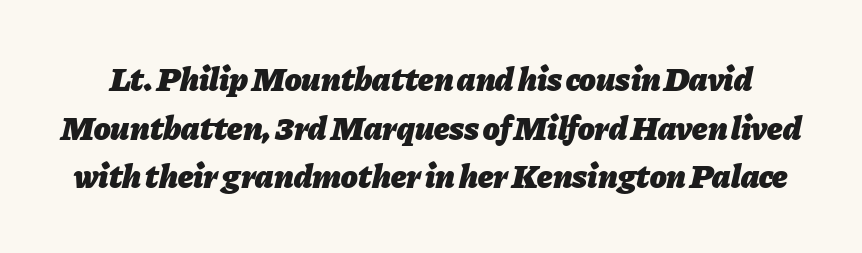
The image shows 34 px heavy type, italic (leaning right); set normal line spacing (1.43x), normal letter spacing, not underlined; low stroke contrast and a medium x-height.
